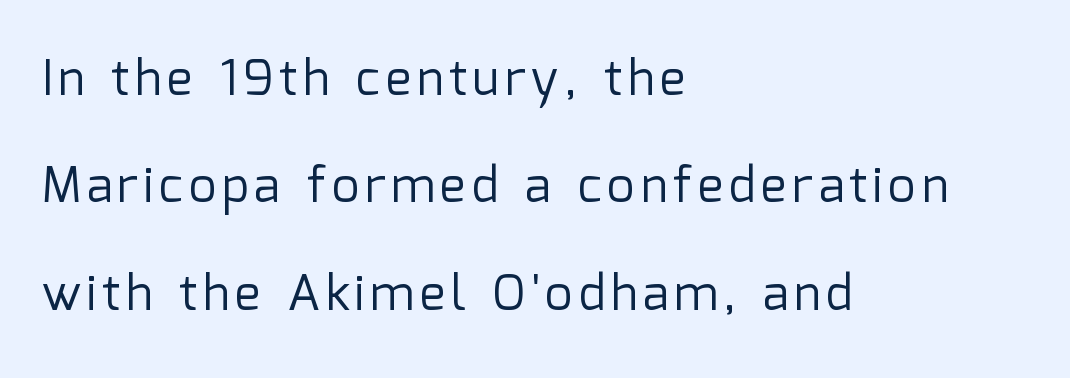
Alignment: flush left. Ordinary non-slanted type is in use. Heft: none added — not bold. Do the characters align in a grid? No, the font is proportional.
